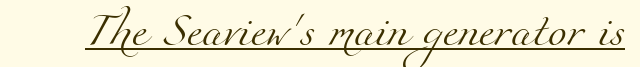
{"serif": "yes", "bold": "no", "weight": "light", "width": "normal", "stroke_contrast": "medium", "x_height": "small", "monospaced": "no", "underline": "yes", "letter_spacing": "normal", "letter_spacing_em": 0.0, "glyph_px": 34}
